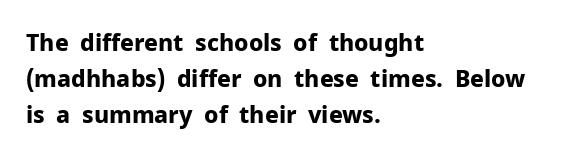
Q: Is the text bold? A: Yes.
Q: Is the text italic (slanted)? A: No, it is upright.
Q: Is the text underlined? A: No.
Q: How is the paragraph aligned? A: Left-aligned.
Q: Is the spacing between letters normal or unusually wide? A: Normal.
Q: Is the spacing between lines tight, normal or loose? A: Normal.
